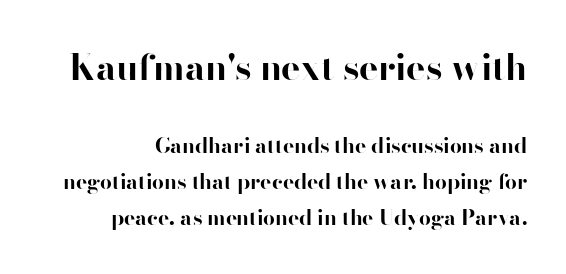
Q: Is the text bold? A: Yes.
Q: Is the text italic (slanted)? A: No, it is upright.
Q: Is the typeface a serif or a sans-serif typeface? A: Sans-serif.
Q: Is the text underlined? A: No.
Q: Is the spacing between letters normal or unusually wide? A: Normal.
Q: Which block of text is set in a larger size, the first (top) or the second (bottom)? A: The first (top) one.
Q: Width (condensed, normal, or wide)? A: Normal.
Q: Stroke contrast? A: High.
Q: x-height? A: Small.
Q: Monospaced? A: No.
